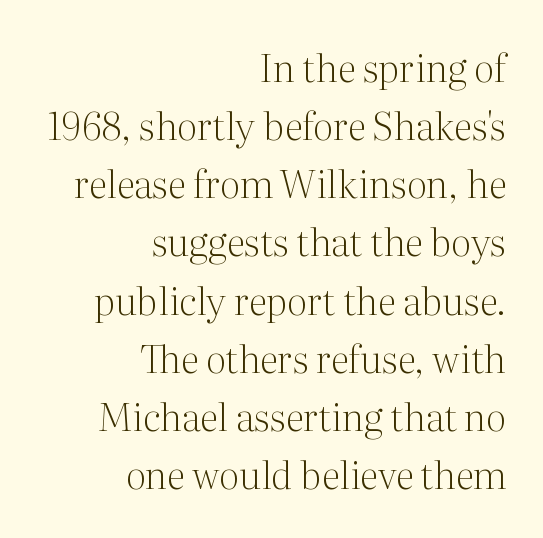
Each stroke keeps to a modest, everyday thickness or less. The type sits square on the baseline with zero lean. Serifs: yes, visible at the terminals of the letterforms. The type is set solid horizontally, with unmodified tracking.
